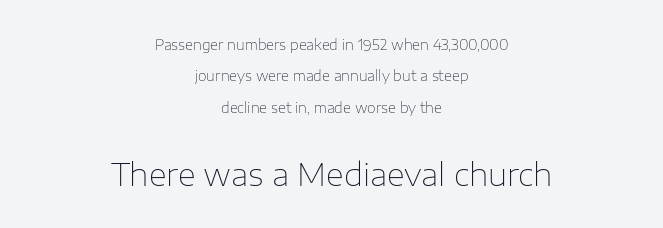
Q: Is the text bold? A: No.
Q: Is the text italic (slanted)? A: No, it is upright.
Q: Is the typeface a serif or a sans-serif typeface? A: Sans-serif.
Q: Is the text underlined? A: No.
Q: How is the paragraph aligned? A: Centered.
Q: Is the spacing between letters normal or unusually wide? A: Normal.
Q: Is the spacing between lines tight, normal or loose? A: Loose.
Q: Which block of text is set in a larger size, the first (top) or the second (bottom)? A: The second (bottom) one.
Q: Width (condensed, normal, or wide)? A: Normal.
Q: Stroke contrast? A: Low.
Q: x-height? A: Medium.
Q: Monospaced? A: No.
